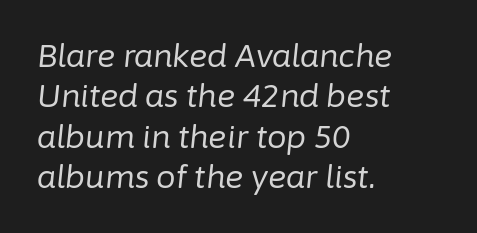
Q: Is the text bold? A: No.
Q: Is the text italic (slanted)? A: Yes, it leans right by about 6 degrees.
Q: Is the text underlined? A: No.
Q: How is the paragraph aligned? A: Left-aligned.
Q: Is the spacing between letters normal or unusually wide? A: Normal.
Q: Is the spacing between lines tight, normal or loose? A: Normal.
Q: Width (condensed, normal, or wide)? A: Normal.
Q: Stroke contrast? A: Low.
Q: x-height? A: Medium.
Q: Monospaced? A: No.
